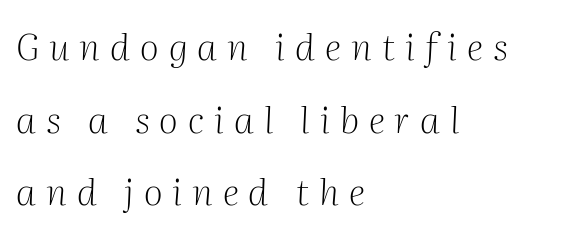
Q: Is the text bold? A: No.
Q: Is the text italic (slanted)? A: Yes, it leans right by about 2 degrees.
Q: Is the typeface a serif or a sans-serif typeface? A: Serif.
Q: Is the text underlined? A: No.
Q: How is the paragraph aligned? A: Left-aligned.
Q: Is the spacing between letters normal or unusually wide? A: Unusually wide.
Q: Is the spacing between lines tight, normal or loose? A: Loose.
Q: Width (condensed, normal, or wide)? A: Normal.
Q: Stroke contrast? A: Medium.
Q: x-height? A: Medium.
Q: Monospaced? A: No.
